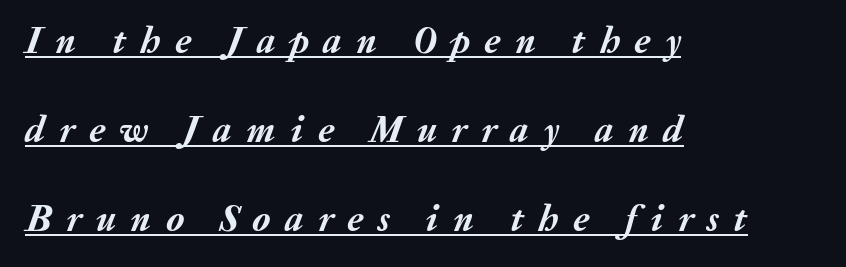
Q: Is the text bold? A: Yes.
Q: Is the text italic (slanted)? A: Yes, it leans right by about 20 degrees.
Q: Is the text underlined? A: Yes.
Q: How is the paragraph aligned? A: Left-aligned.
Q: Is the spacing between letters normal or unusually wide? A: Unusually wide.
Q: Is the spacing between lines tight, normal or loose? A: Loose.
Q: Width (condensed, normal, or wide)? A: Normal.
Q: Stroke contrast? A: Medium.
Q: x-height? A: Medium.
Q: Monospaced? A: No.
